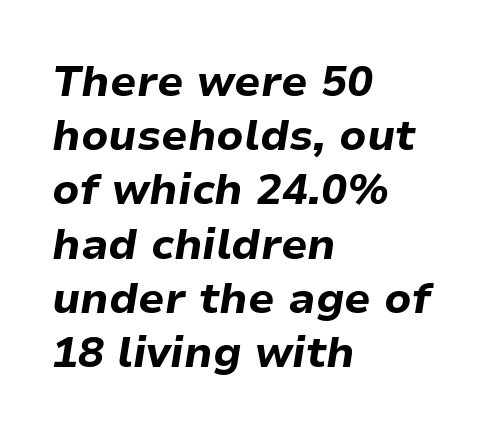
The image shows 43 px bold type, italic (leaning right); set left-aligned, normal line spacing (1.26x), normal letter spacing, not underlined; low stroke contrast and a medium x-height.
